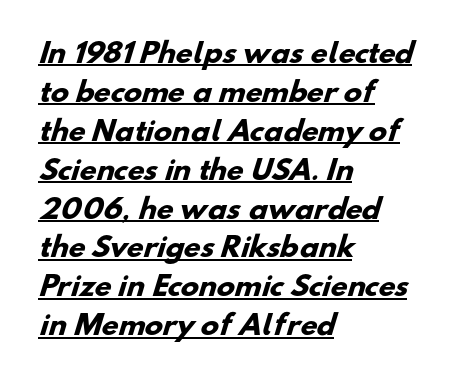
The image shows 27 px bold type; set left-aligned, normal line spacing (1.44x), normal letter spacing, underlined.
